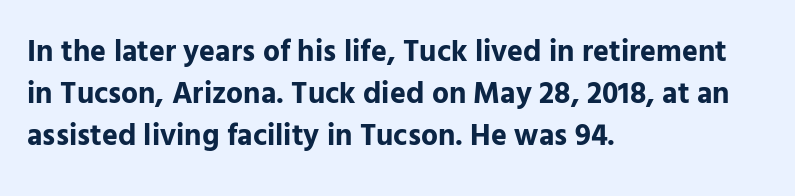
{"serif": "no", "italic": "no", "bold": "yes", "weight": "bold", "width": "normal", "stroke_contrast": "low", "x_height": "medium", "monospaced": "no", "underline": "no", "align": "left", "line_spacing": "normal", "line_spacing_ratio": 1.4, "letter_spacing": "normal", "letter_spacing_em": 0.0, "glyph_px": 30}
